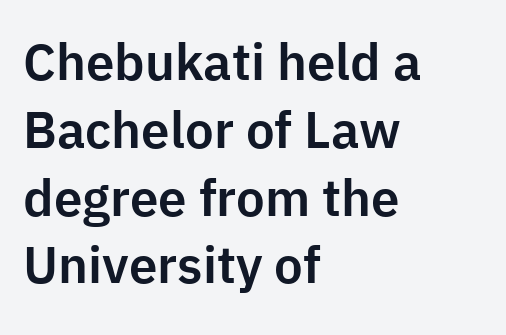
{"serif": "no", "italic": "no", "width": "normal", "stroke_contrast": "low", "x_height": "medium", "monospaced": "no", "underline": "no", "align": "left", "line_spacing": "normal", "line_spacing_ratio": 1.33, "letter_spacing": "normal", "letter_spacing_em": 0.0, "glyph_px": 51}
